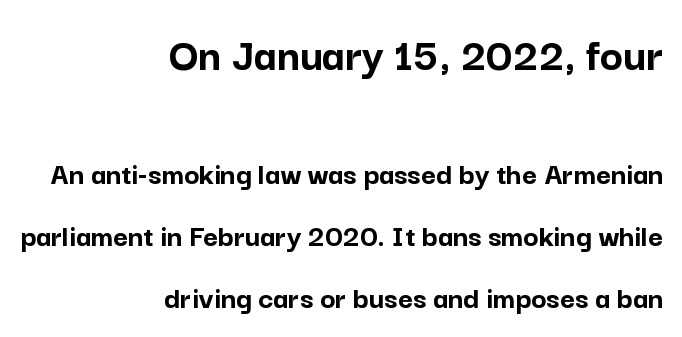
The image shows 48 px semibold sans-serif type, upright; set right-aligned, loose line spacing (1.93x), normal letter spacing, not underlined; the first (top) block is 1.5x larger; low stroke contrast and a medium x-height.
